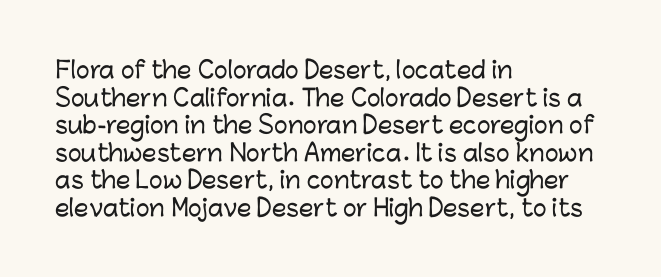
{"italic": "no", "underline": "no", "align": "left", "line_spacing_ratio": 1.2, "letter_spacing": "normal", "letter_spacing_em": 0.0, "glyph_px": 23}
